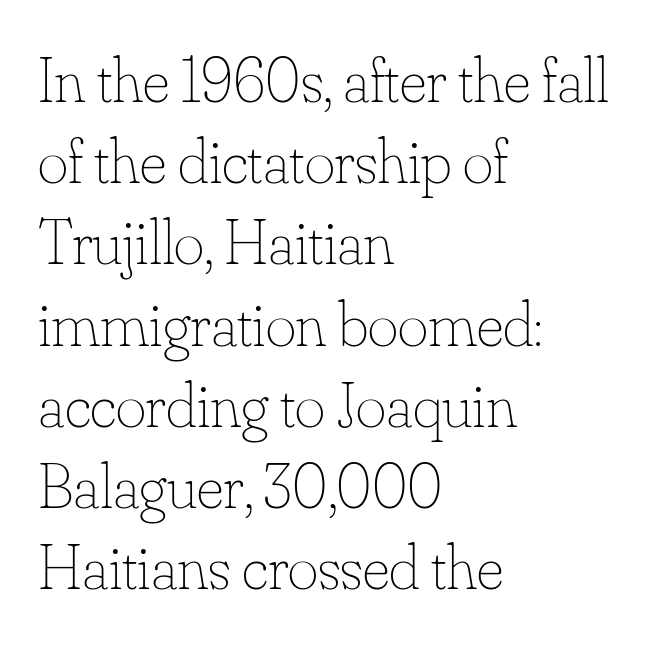
When letters stand straight like this, we call the style roman or upright. Each stroke keeps to a modest, everyday thickness or less. Notice how descenders clear the ascenders below comfortably — that's standard leading. Nobody drew a line under any word here.
